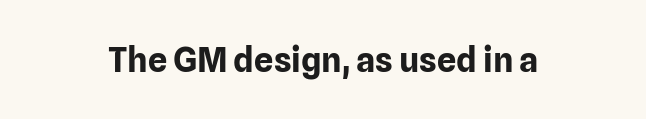
{"serif": "no", "italic": "no", "bold": "yes", "weight": "bold", "width": "normal", "stroke_contrast": "low", "x_height": "medium", "monospaced": "no", "underline": "no", "letter_spacing": "normal", "letter_spacing_em": 0.0, "glyph_px": 34}
